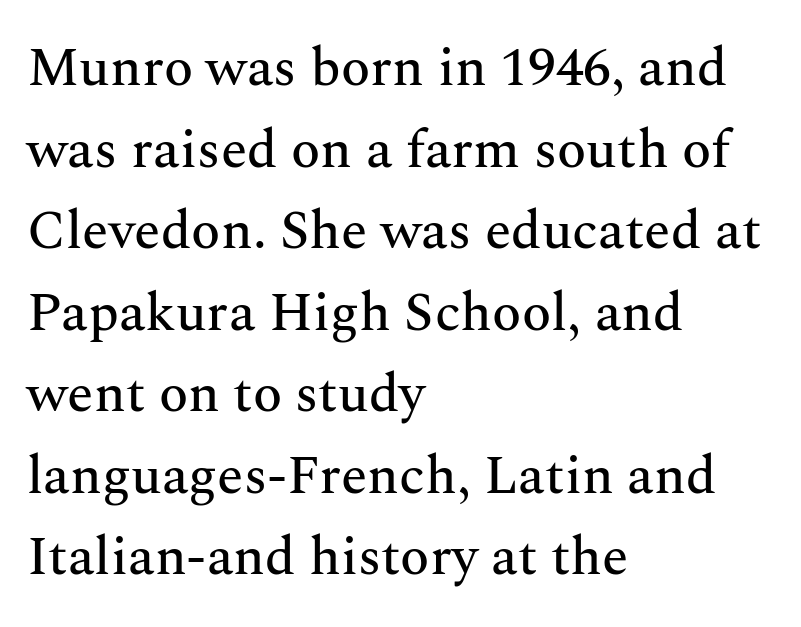
The passage shown is typeset with a serif family. What's the leading like? Ordinary, nothing unusual. Proportional: the letters do not fall into vertical columns. Anything drawn beneath the words? Only blank space. The compositor pushed each line to the left boundary.
